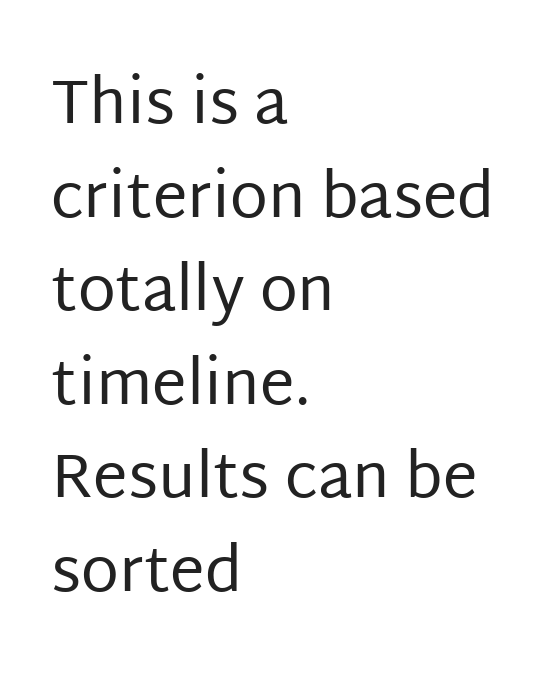
{"serif": "no", "italic": "no", "bold": "no", "weight": "regular", "width": "normal", "stroke_contrast": "low", "x_height": "large", "monospaced": "no", "underline": "no", "align": "left", "line_spacing": "normal", "line_spacing_ratio": 1.51, "letter_spacing": "normal", "letter_spacing_em": 0.0, "glyph_px": 62}
